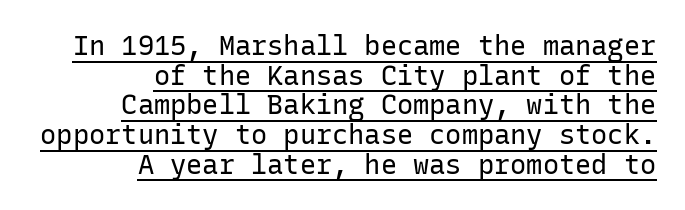
The image shows 27 px text type, upright; set right-aligned, tight line spacing (1.1x), normal letter spacing, underlined.
